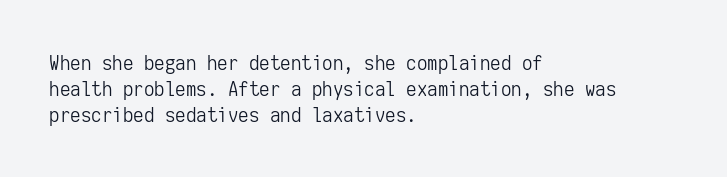
Q: Is the text bold? A: No.
Q: Is the text italic (slanted)? A: No, it is upright.
Q: Is the text underlined? A: No.
Q: How is the paragraph aligned? A: Left-aligned.
Q: Is the spacing between letters normal or unusually wide? A: Normal.
